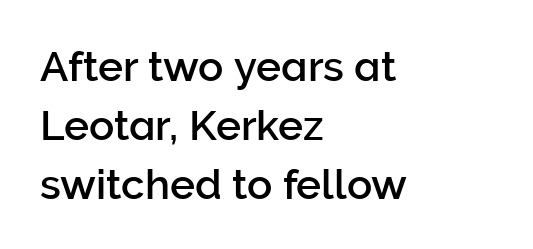
The image shows 42 px sans-serif type, upright; set left-aligned, normal line spacing (1.4x), normal letter spacing, not underlined; low stroke contrast and a medium x-height.
